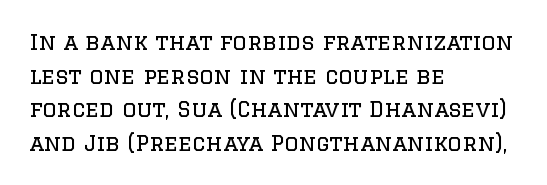
{"italic": "no", "bold": "no", "underline": "no", "align": "left", "line_spacing": "normal", "line_spacing_ratio": 1.53, "letter_spacing": "normal", "letter_spacing_em": 0.0, "glyph_px": 22}
